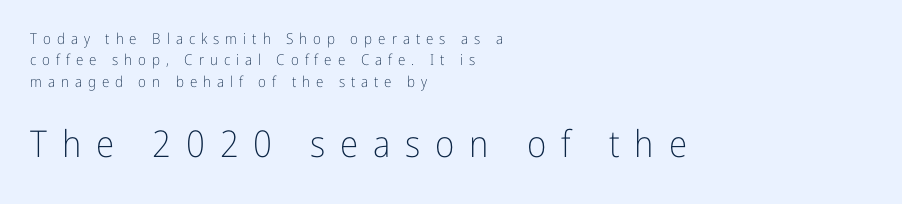
Q: Is the text bold? A: No.
Q: Is the text italic (slanted)? A: No, it is upright.
Q: Is the typeface a serif or a sans-serif typeface? A: Sans-serif.
Q: Is the text underlined? A: No.
Q: How is the paragraph aligned? A: Left-aligned.
Q: Is the spacing between letters normal or unusually wide? A: Unusually wide.
Q: Is the spacing between lines tight, normal or loose? A: Normal.
Q: Which block of text is set in a larger size, the first (top) or the second (bottom)? A: The second (bottom) one.
Q: Width (condensed, normal, or wide)? A: Condensed.
Q: Stroke contrast? A: Low.
Q: x-height? A: Medium.
Q: Monospaced? A: No.
